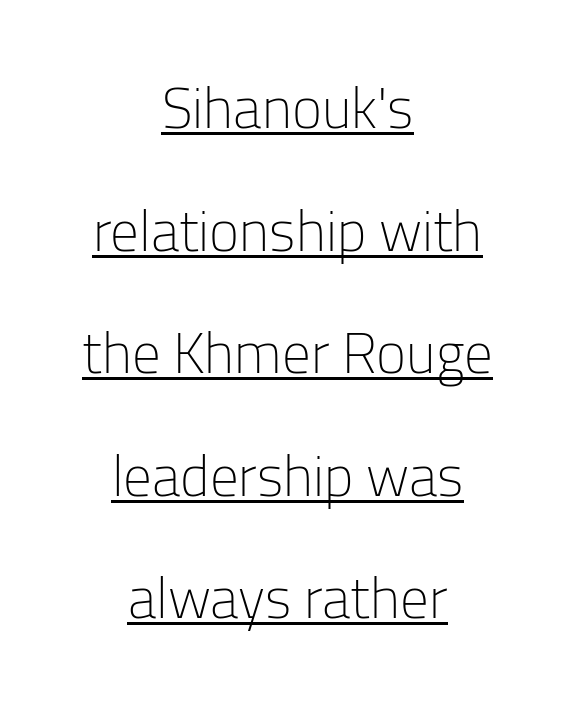
{"serif": "no", "italic": "no", "bold": "no", "weight": "light", "width": "normal", "stroke_contrast": "low", "x_height": "medium", "monospaced": "no", "underline": "yes", "align": "center", "line_spacing": "loose", "line_spacing_ratio": 2.15, "letter_spacing": "normal", "letter_spacing_em": 0.0, "glyph_px": 57}
